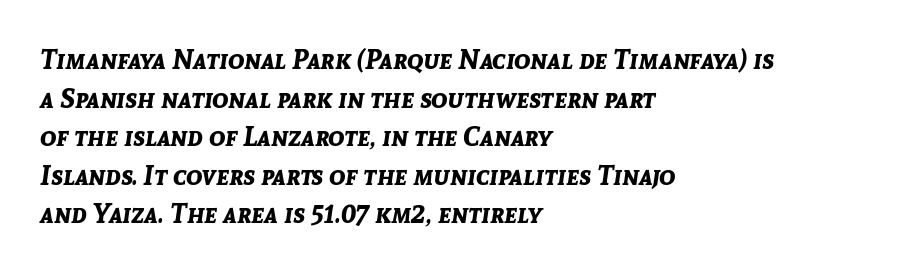
{"italic": "yes", "lean": "right", "slant_degrees": 8, "bold": "yes", "underline": "no", "align": "left", "line_spacing": "normal", "line_spacing_ratio": 1.43, "letter_spacing": "normal", "letter_spacing_em": 0.0, "glyph_px": 27}
